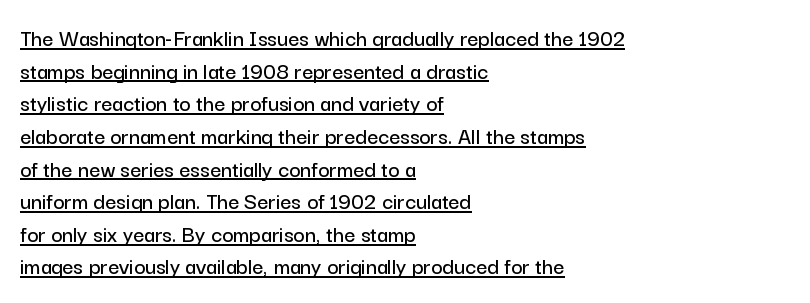
Q: Is the text italic (slanted)? A: No, it is upright.
Q: Is the text underlined? A: Yes.
Q: How is the paragraph aligned? A: Left-aligned.
Q: Is the spacing between letters normal or unusually wide? A: Normal.
Q: Is the spacing between lines tight, normal or loose? A: Normal.
